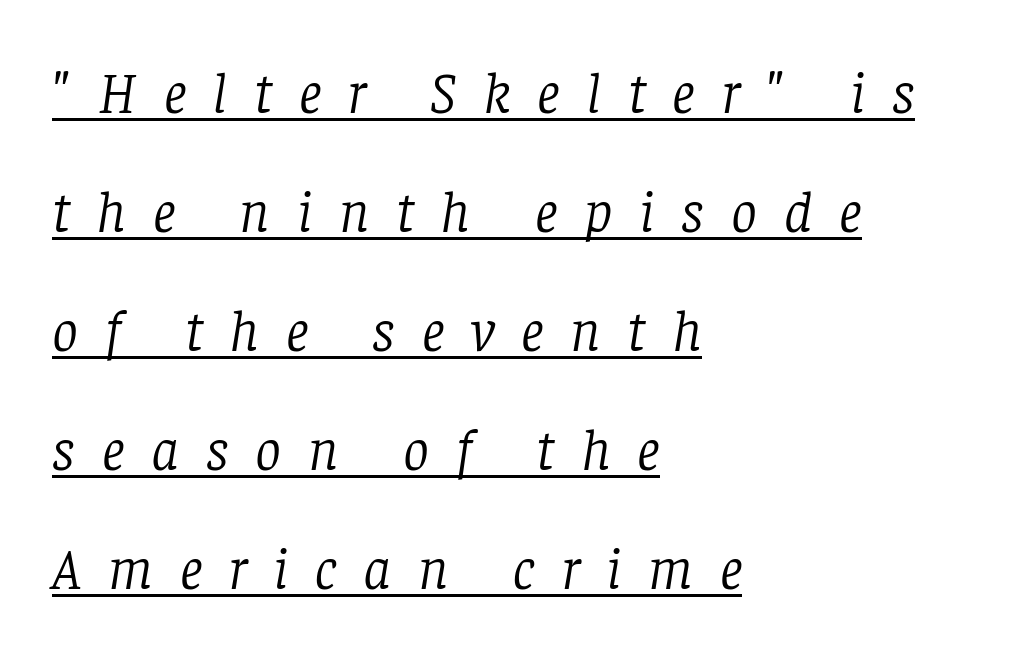
Q: Is the text bold? A: No.
Q: Is the text italic (slanted)? A: Yes, it leans right by about 8 degrees.
Q: Is the typeface a serif or a sans-serif typeface? A: Serif.
Q: Is the text underlined? A: Yes.
Q: How is the paragraph aligned? A: Left-aligned.
Q: Is the spacing between letters normal or unusually wide? A: Unusually wide.
Q: Is the spacing between lines tight, normal or loose? A: Loose.
Q: Width (condensed, normal, or wide)? A: Normal.
Q: Stroke contrast? A: Low.
Q: x-height? A: Large.
Q: Monospaced? A: No.
